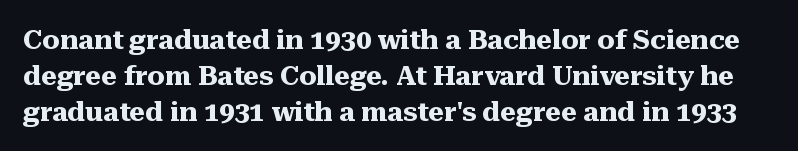
Q: Is the text bold? A: Yes.
Q: Is the text italic (slanted)? A: No, it is upright.
Q: Is the text underlined? A: No.
Q: Is the spacing between letters normal or unusually wide? A: Normal.
Q: Is the spacing between lines tight, normal or loose? A: Normal.
